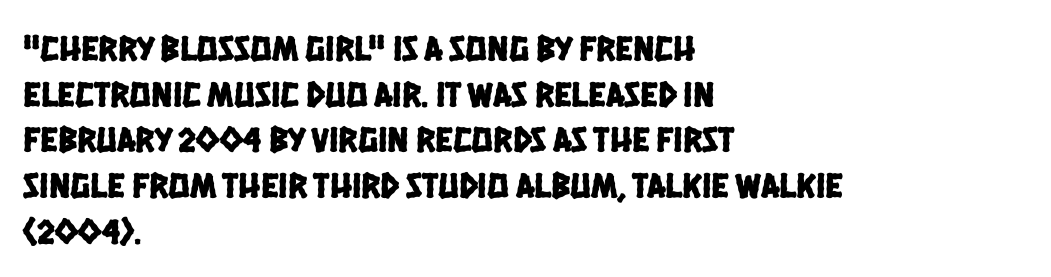
Q: Is the typeface a serif or a sans-serif typeface? A: Sans-serif.
Q: Is the text underlined? A: No.
Q: How is the paragraph aligned? A: Left-aligned.
Q: Is the spacing between letters normal or unusually wide? A: Normal.
Q: Is the spacing between lines tight, normal or loose? A: Normal.
Q: Width (condensed, normal, or wide)? A: Condensed.
Q: Stroke contrast? A: Low.
Q: x-height? A: Large.
Q: Monospaced? A: No.
